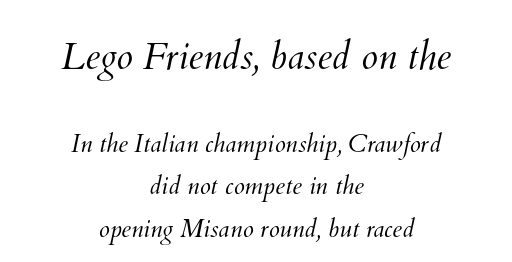
{"bold": "no", "weight": "light", "width": "normal", "stroke_contrast": "medium", "x_height": "small", "monospaced": "no", "underline": "no", "align": "center", "line_spacing": "normal", "line_spacing_ratio": 1.7, "letter_spacing": "normal", "letter_spacing_em": 0.0, "larger_block": "first", "size_ratio": 1.52, "glyph_px": 38}
